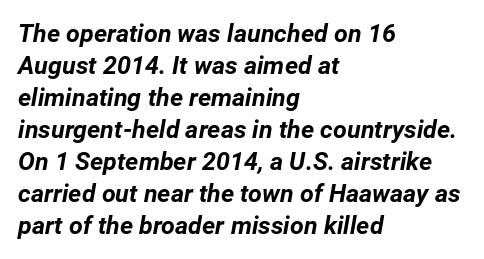
The image shows 25 px bold type, italic (leaning right); set left-aligned, normal line spacing (1.28x), normal letter spacing, not underlined.
